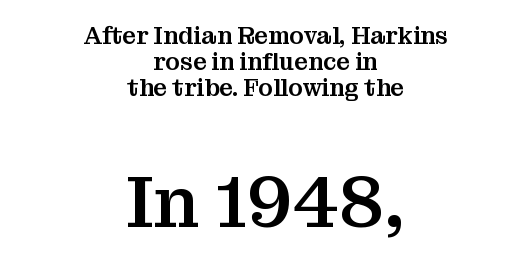
{"serif": "yes", "italic": "no", "width": "normal", "stroke_contrast": "medium", "x_height": "medium", "monospaced": "no", "underline": "no", "align": "center", "line_spacing": "tight", "line_spacing_ratio": 1.09, "letter_spacing": "normal", "letter_spacing_em": 0.0, "larger_block": "second", "size_ratio": 3.0, "glyph_px": 72}
